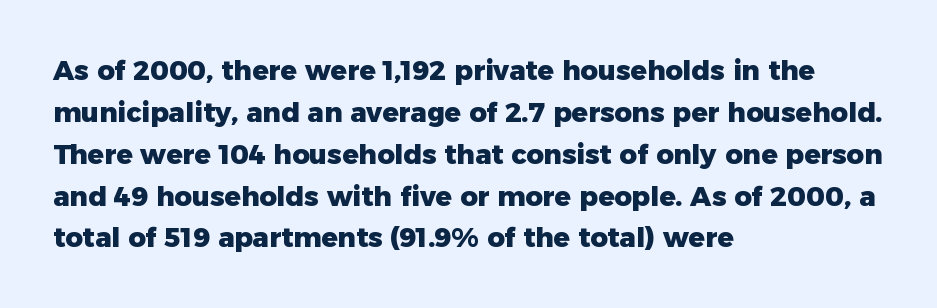
The face used here has the dense, thick strokes of a bold. Students, observe: this is what conventionally led text looks like. Notice how the stems are strictly vertical — no italics here. The setting favours the left margin, as ordinary paragraphs usually do.
